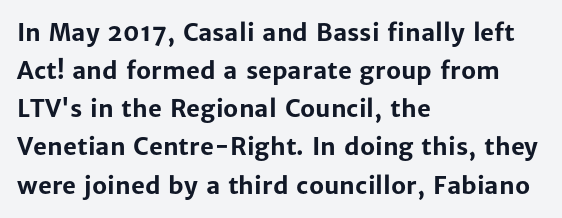
Q: Is the text bold? A: Yes.
Q: Is the text italic (slanted)? A: No, it is upright.
Q: Is the text underlined? A: No.
Q: How is the paragraph aligned? A: Left-aligned.
Q: Is the spacing between letters normal or unusually wide? A: Normal.
Q: Is the spacing between lines tight, normal or loose? A: Normal.
